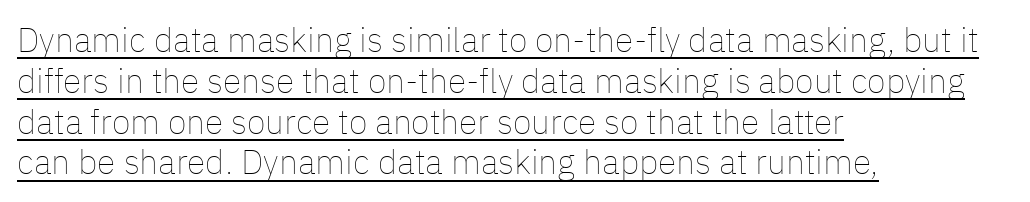
The setting favours the left margin, as ordinary paragraphs usually do. Does extra space separate the letters? No, they use regular spacing. Nothing heavy about these letters — not bold at all. Spacing verdict: proportional, widths tailored to each character. Does a line run under the words? Yes, clearly.
